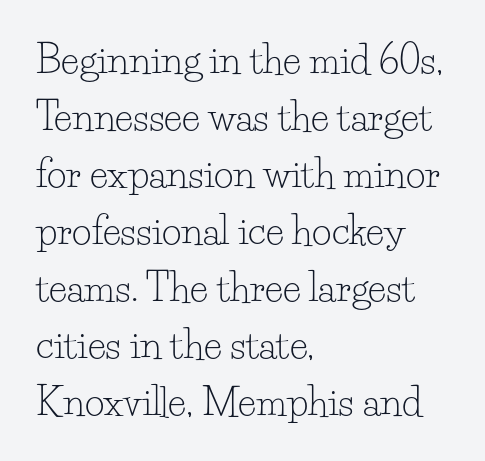
{"serif": "yes", "italic": "no", "bold": "no", "weight": "light", "width": "normal", "stroke_contrast": "low", "x_height": "small", "monospaced": "no", "underline": "no", "align": "left", "line_spacing": "normal", "line_spacing_ratio": 1.5, "letter_spacing": "normal", "letter_spacing_em": 0.0, "glyph_px": 38}
